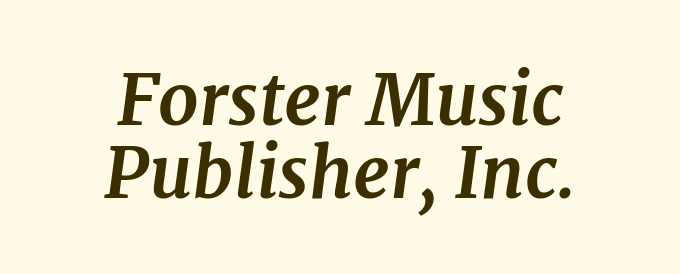
The image shows 71 px bold serif type, italic (leaning right); set centered, tight line spacing (1.03x), normal letter spacing, not underlined; medium stroke contrast and a medium x-height.
